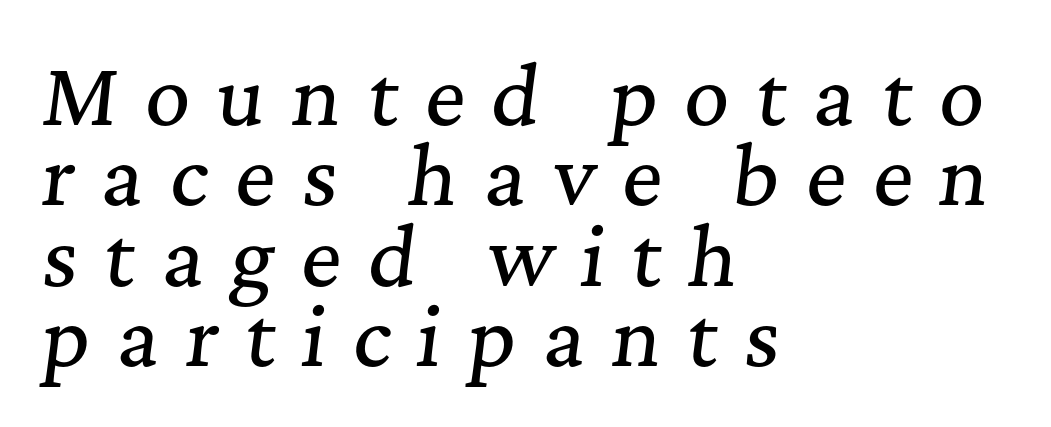
Q: Is the text italic (slanted)? A: Yes, it leans right by about 7 degrees.
Q: Is the typeface a serif or a sans-serif typeface? A: Serif.
Q: Is the text underlined? A: No.
Q: How is the paragraph aligned? A: Left-aligned.
Q: Is the spacing between letters normal or unusually wide? A: Unusually wide.
Q: Is the spacing between lines tight, normal or loose? A: Tight.
Q: Width (condensed, normal, or wide)? A: Normal.
Q: Stroke contrast? A: Medium.
Q: x-height? A: Medium.
Q: Monospaced? A: No.
